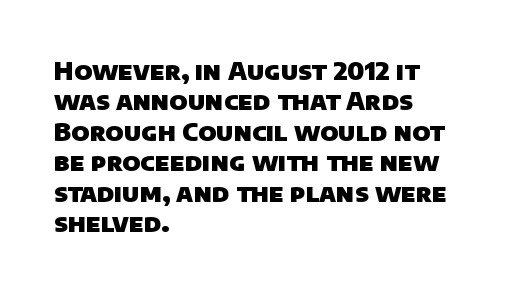
{"bold": "yes", "underline": "no", "align": "left", "line_spacing_ratio": 1.22, "letter_spacing": "normal", "letter_spacing_em": 0.0, "glyph_px": 25}
